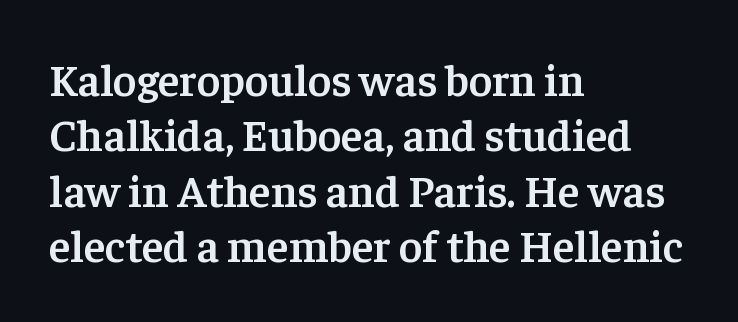
The setting favours the left margin, as ordinary paragraphs usually do. Glance below the letters and you will spot only blank space. Each letter keeps its own natural width here, so spacing adapts to shape. Small tapered or slab feet sit at the stroke ends, so this counts as serif. Slightly chunky letters — semibold, I'd say, not full bold.
